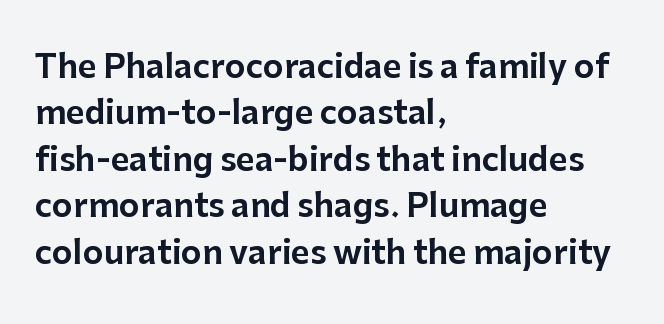
{"serif": "no", "italic": "no", "width": "normal", "stroke_contrast": "low", "x_height": "medium", "monospaced": "no", "underline": "no", "align": "left", "line_spacing": "normal", "line_spacing_ratio": 1.45, "letter_spacing": "normal", "letter_spacing_em": 0.0, "glyph_px": 32}
